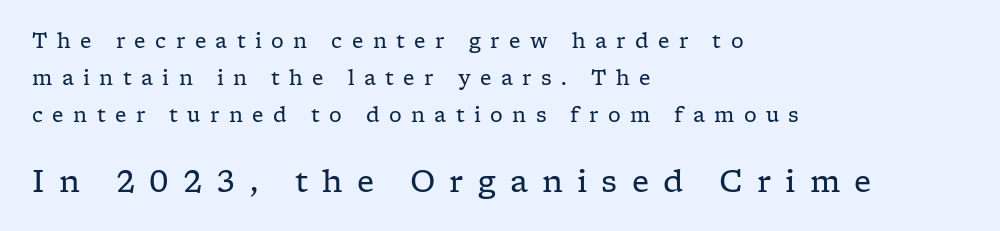
No chunkiness to these letters — they're not bold. Characters remain perfectly vertical along every line. Larger block? The one below; the one above is distinctly smaller. The zone under the glyphs is completely vacant. Line beginnings align vertically; line endings do not.
